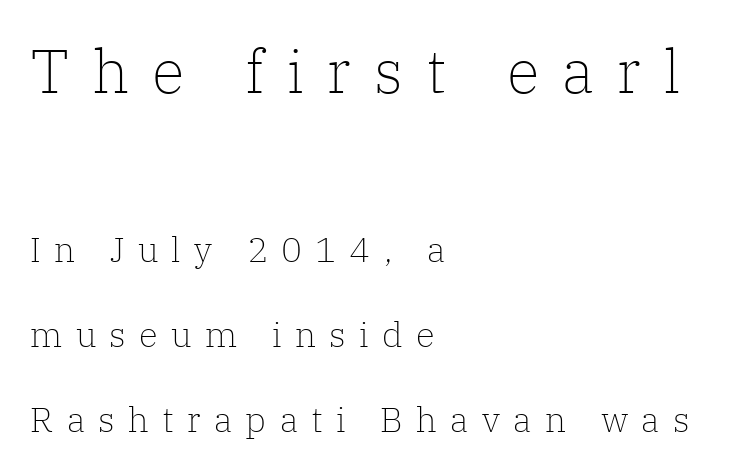
The image shows 61 px light serif type, upright; set left-aligned, loose line spacing (2.42x), unusually wide letter spacing (+0.38 em), not underlined; the first (top) block is 1.74x larger; low stroke contrast and a medium x-height.
